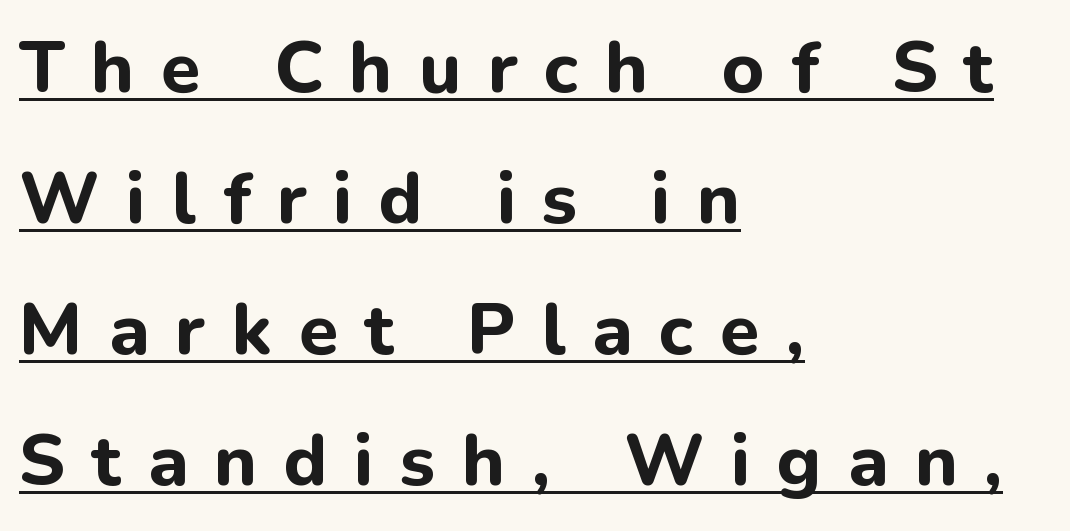
Q: Is the text bold? A: Yes.
Q: Is the text italic (slanted)? A: No, it is upright.
Q: Is the typeface a serif or a sans-serif typeface? A: Sans-serif.
Q: Is the text underlined? A: Yes.
Q: How is the paragraph aligned? A: Left-aligned.
Q: Is the spacing between letters normal or unusually wide? A: Unusually wide.
Q: Width (condensed, normal, or wide)? A: Normal.
Q: Stroke contrast? A: Low.
Q: x-height? A: Medium.
Q: Monospaced? A: No.
